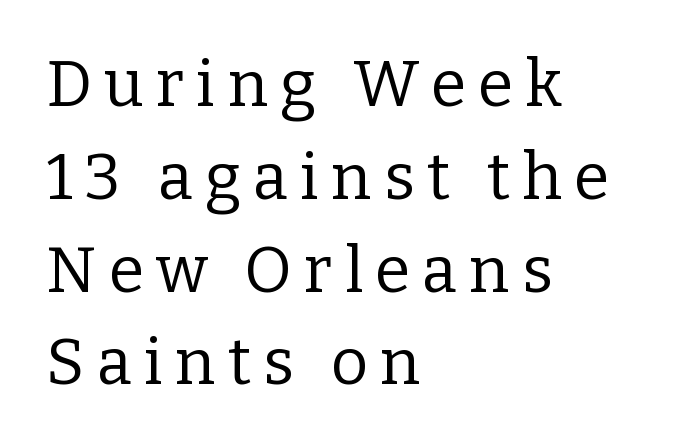
{"serif": "yes", "italic": "no", "bold": "no", "weight": "regular", "width": "normal", "stroke_contrast": "low", "x_height": "medium", "monospaced": "no", "underline": "no", "align": "left", "line_spacing": "normal", "line_spacing_ratio": 1.45, "glyph_px": 64}
